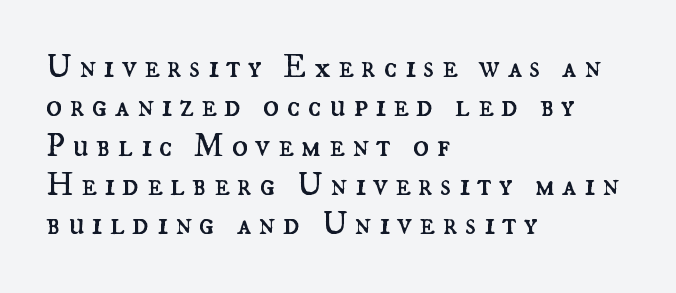
{"italic": "no", "bold": "no", "weight": "regular", "width": "normal", "stroke_contrast": "medium", "x_height": "small", "monospaced": "no", "underline": "no", "align": "left", "line_spacing_ratio": 1.19, "letter_spacing": "wide", "letter_spacing_em": 0.22, "glyph_px": 33}
